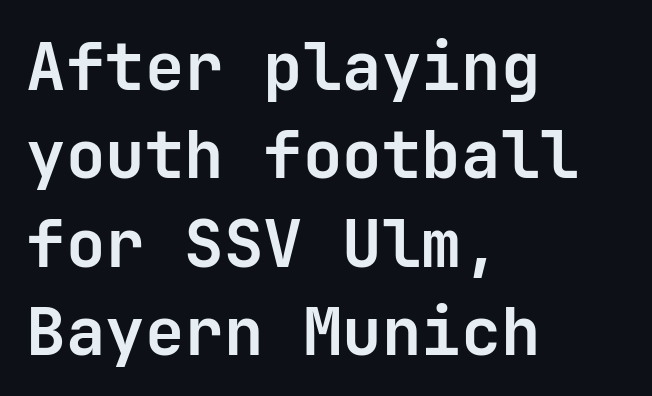
{"serif": "no", "italic": "no", "bold": "yes", "weight": "semibold", "width": "normal", "stroke_contrast": "low", "x_height": "medium", "underline": "no", "align": "left", "line_spacing": "normal", "line_spacing_ratio": 1.34, "letter_spacing": "normal", "letter_spacing_em": 0.0, "glyph_px": 66}
